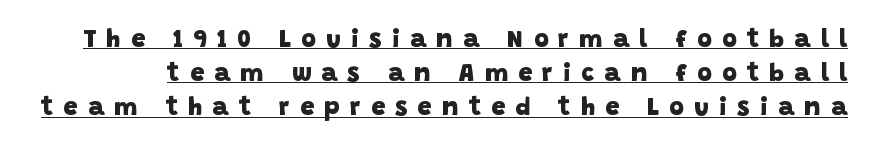
The specimen includes a rule beneath the text block's lines. The passage shown has open, widely tracked lettering throughout. You'd pick this weight for a headline — it's a proper bold. The block of text has a typical density, with ordinary space between rows.
